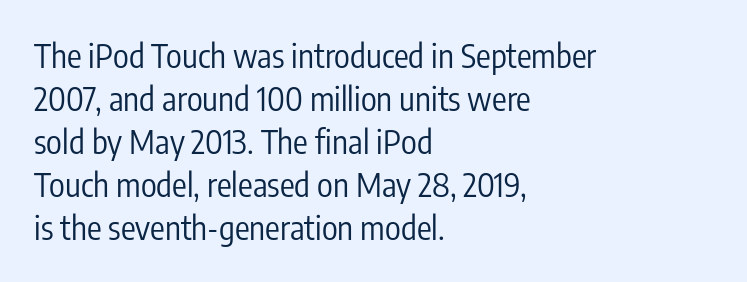
The image shows 33 px regular-weight, condensed sans-serif type, upright; set left-aligned, normal line spacing (1.3x), normal letter spacing, not underlined; low stroke contrast and a medium x-height.
